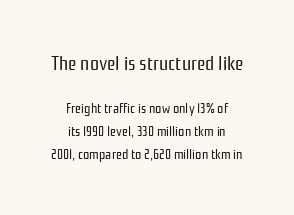
Q: Is the text bold? A: No.
Q: Is the text italic (slanted)? A: No, it is upright.
Q: Is the text underlined? A: No.
Q: How is the paragraph aligned? A: Centered.
Q: Is the spacing between letters normal or unusually wide? A: Normal.
Q: Is the spacing between lines tight, normal or loose? A: Normal.
Q: Which block of text is set in a larger size, the first (top) or the second (bottom)? A: The first (top) one.
